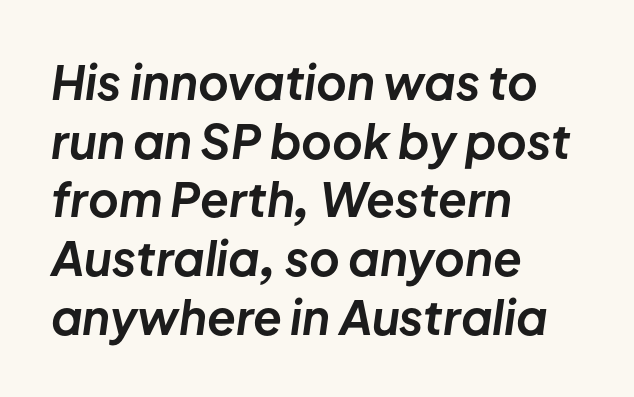
The image shows 47 px bold type, italic (leaning right); set left-aligned, normal line spacing (1.25x), normal letter spacing, not underlined; low stroke contrast and a medium x-height.
